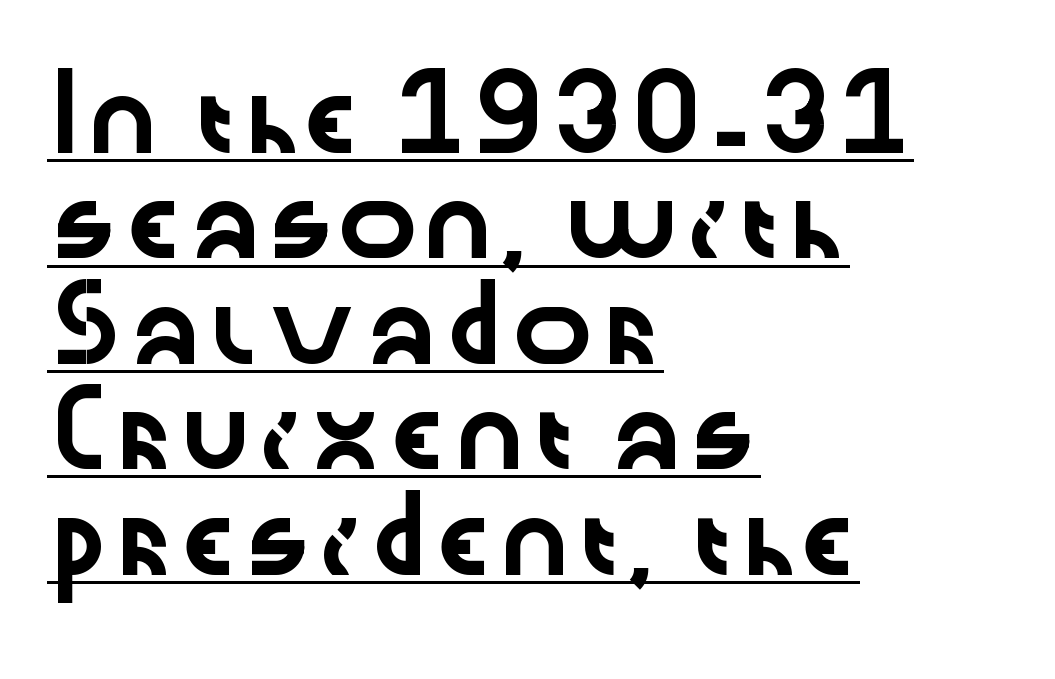
The image shows 68 px wide sans-serif type, upright; set left-aligned, normal line spacing (1.55x), normal letter spacing, underlined; low stroke contrast and a medium x-height.
